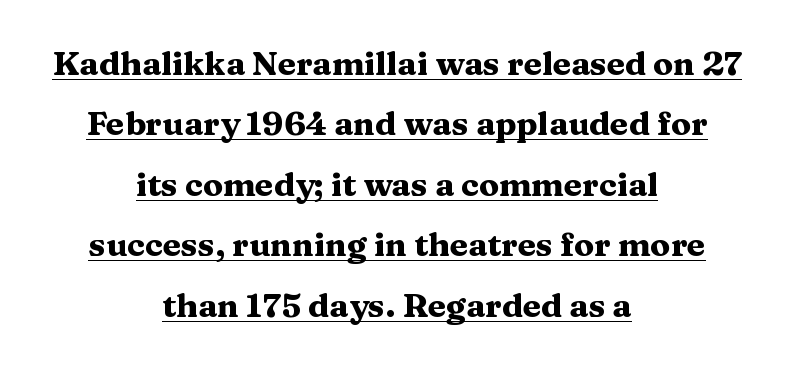
Q: Is the text bold? A: Yes.
Q: Is the text italic (slanted)? A: No, it is upright.
Q: Is the typeface a serif or a sans-serif typeface? A: Serif.
Q: Is the text underlined? A: Yes.
Q: How is the paragraph aligned? A: Centered.
Q: Is the spacing between letters normal or unusually wide? A: Normal.
Q: Width (condensed, normal, or wide)? A: Wide.
Q: Stroke contrast? A: Medium.
Q: x-height? A: Medium.
Q: Monospaced? A: No.
